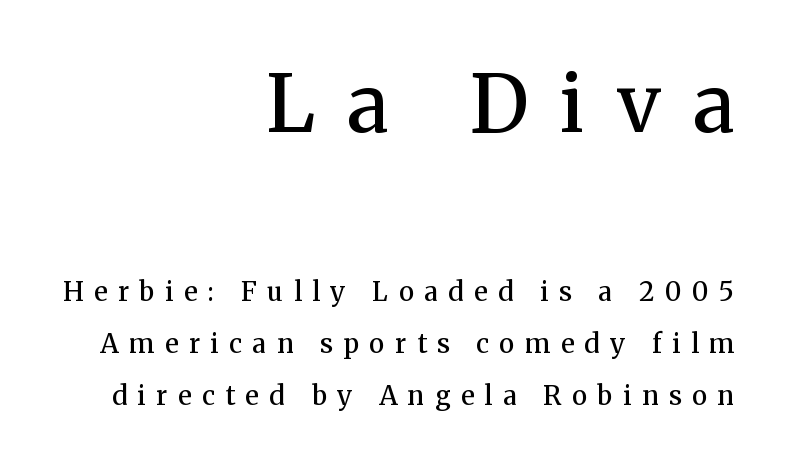
The image shows 79 px semibold serif type, upright; set right-aligned, loose line spacing (2.0x), unusually wide letter spacing (+0.41 em), not underlined; the first (top) block is 3.04x larger; medium stroke contrast and a medium x-height.
